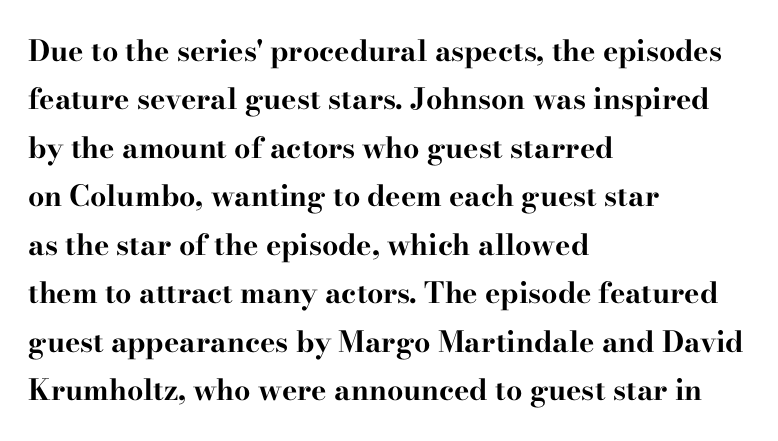
The image shows 29 px bold, wide serif type, upright; set left-aligned, normal line spacing (1.67x), normal letter spacing, not underlined; high stroke contrast and a small x-height.
